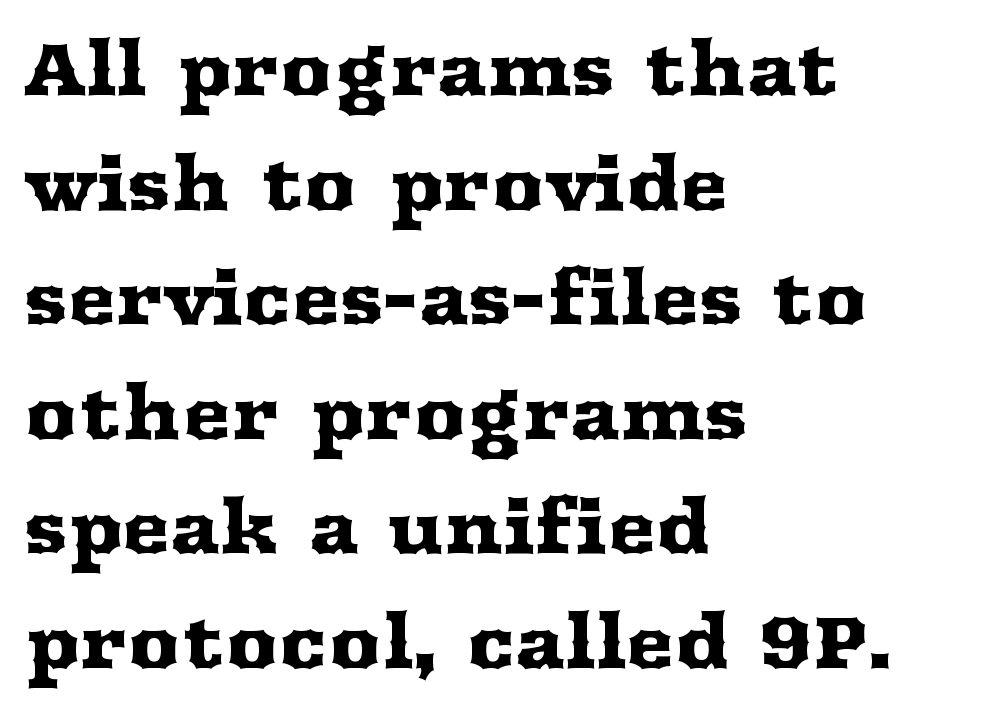
Honestly, there is no underline to notice here at all. Every stem runs plumb, perpendicular to the baseline. Characters follow at the spacing the type designer built in. Observe the serifs anchoring each vertical stroke in this sample. Here the designer chose a conventional face with non-uniform glyph widths.
